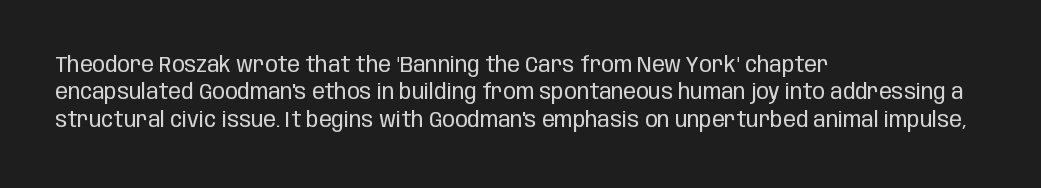
Reading down the block, your eye returns to a fixed left position each line. The weight tops out at a normal text grade. Interline gaps are of average width in this sample. The letters sit at their default tracking, neither squeezed nor spread.
